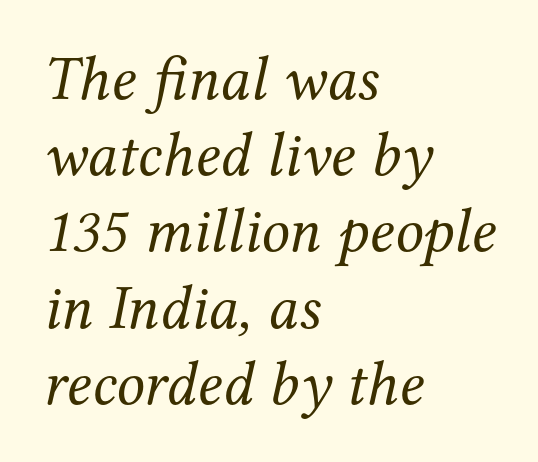
Q: Is the text bold? A: No.
Q: Is the text italic (slanted)? A: Yes, it leans right by about 12 degrees.
Q: Is the typeface a serif or a sans-serif typeface? A: Serif.
Q: Is the text underlined? A: No.
Q: How is the paragraph aligned? A: Left-aligned.
Q: Is the spacing between letters normal or unusually wide? A: Normal.
Q: Width (condensed, normal, or wide)? A: Normal.
Q: Stroke contrast? A: Medium.
Q: x-height? A: Medium.
Q: Monospaced? A: No.
